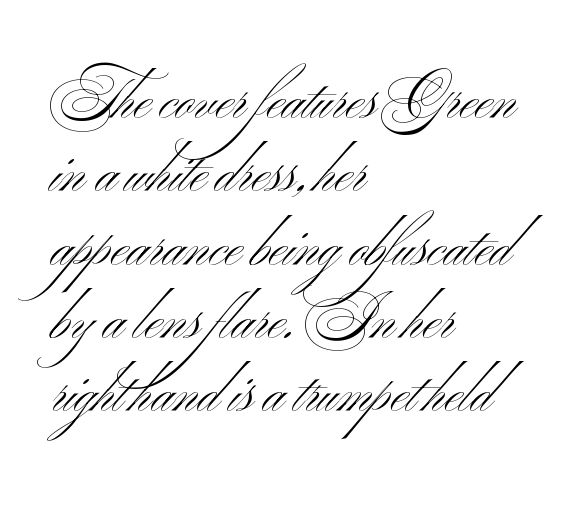
The image shows 56 px light, wide sans-serif type; set left-aligned, normal line spacing (1.31x), normal letter spacing, not underlined; medium stroke contrast and a small x-height.
